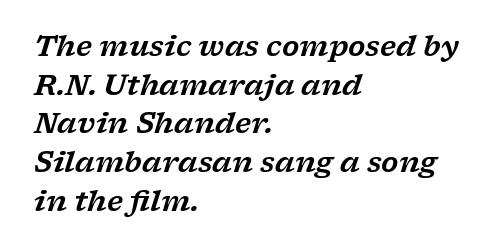
This rendering leaves character spacing at its baseline value. Think of a printed novel: that variable character pitch is what you see here. Check the space under the baseline: it is left empty. The axis of the letterforms is tilted away from vertical. The face used here is seriffed, in the tradition of book romans. If you measured baseline to baseline, you'd find a middling distance.
